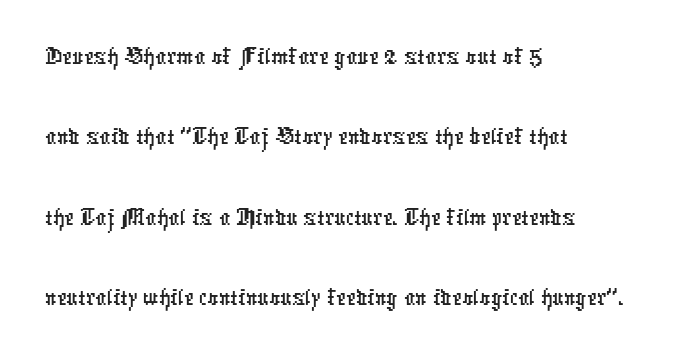
Q: Is the typeface a serif or a sans-serif typeface? A: Sans-serif.
Q: Is the text underlined? A: No.
Q: How is the paragraph aligned? A: Left-aligned.
Q: Is the spacing between letters normal or unusually wide? A: Normal.
Q: Is the spacing between lines tight, normal or loose? A: Normal.
Q: Width (condensed, normal, or wide)? A: Condensed.
Q: Stroke contrast? A: Low.
Q: x-height? A: Medium.
Q: Monospaced? A: No.
